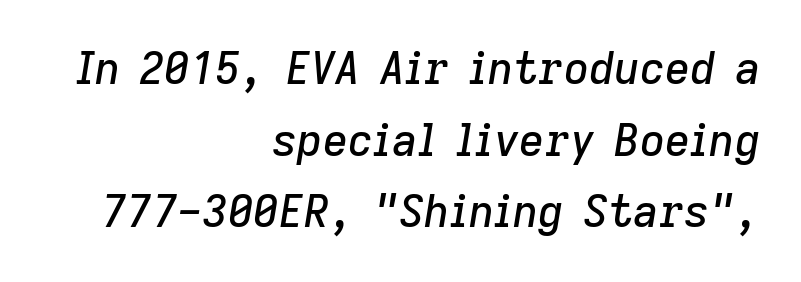
Q: Is the text italic (slanted)? A: Yes, it leans right by about 9 degrees.
Q: Is the text underlined? A: No.
Q: How is the paragraph aligned? A: Right-aligned.
Q: Is the spacing between letters normal or unusually wide? A: Normal.
Q: Is the spacing between lines tight, normal or loose? A: Normal.
Q: Width (condensed, normal, or wide)? A: Normal.
Q: Stroke contrast? A: Low.
Q: x-height? A: Medium.
Q: Monospaced? A: No.
